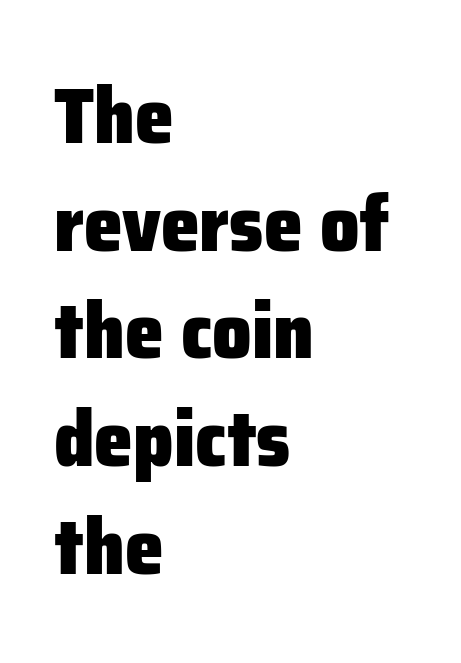
The image shows 78 px heavy sans-serif type, upright; set left-aligned, normal line spacing (1.38x), normal letter spacing, not underlined; low stroke contrast and a medium x-height.
